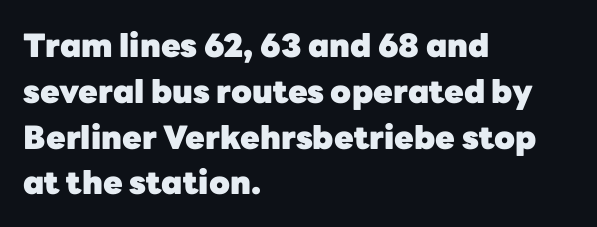
The image shows 32 px heavy sans-serif type, upright; set left-aligned, normal line spacing (1.43x), normal letter spacing, not underlined; low stroke contrast and a medium x-height.
